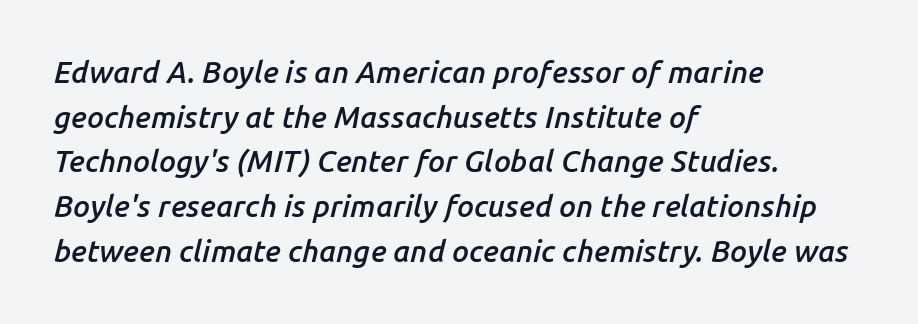
Q: Is the text bold? A: Semi-bold.
Q: Is the text italic (slanted)? A: Yes, it leans right by about 14 degrees.
Q: Is the text underlined? A: No.
Q: How is the paragraph aligned? A: Left-aligned.
Q: Is the spacing between letters normal or unusually wide? A: Normal.
Q: Is the spacing between lines tight, normal or loose? A: Normal.
Q: Width (condensed, normal, or wide)? A: Normal.
Q: Stroke contrast? A: Low.
Q: x-height? A: Medium.
Q: Monospaced? A: No.
